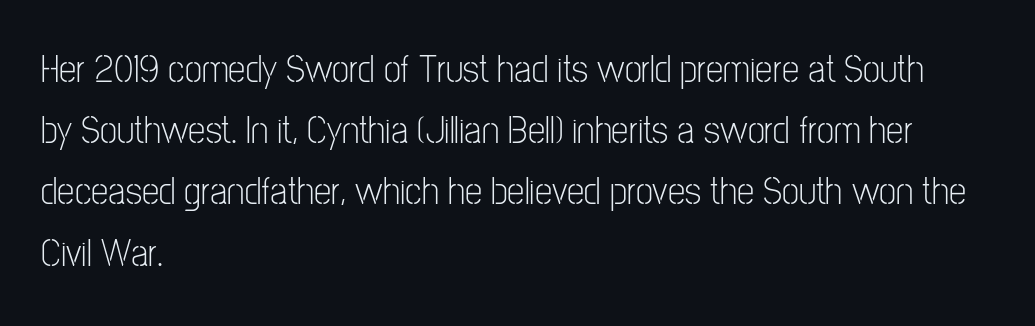
The image shows 39 px light, condensed sans-serif type, upright; set left-aligned, normal line spacing (1.57x), normal letter spacing, not underlined; low stroke contrast and a medium x-height.
